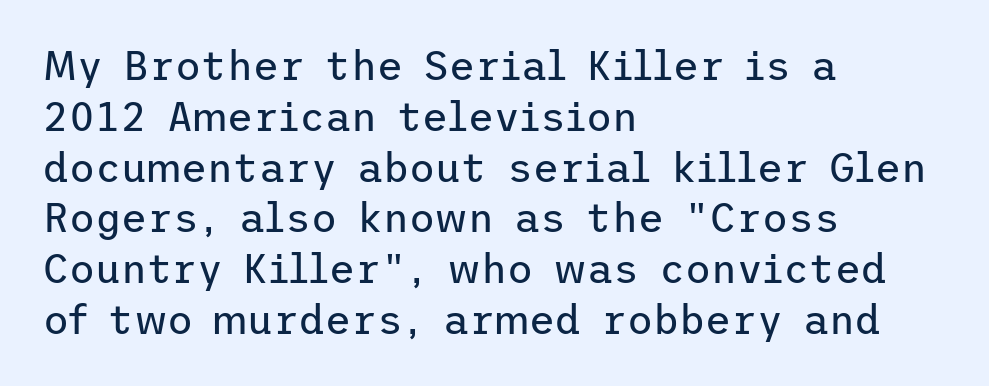
{"serif": "no", "italic": "no", "bold": "no", "weight": "regular", "width": "normal", "stroke_contrast": "low", "x_height": "medium", "underline": "no", "align": "left", "line_spacing": "normal", "line_spacing_ratio": 1.27, "letter_spacing": "normal", "letter_spacing_em": 0.0, "glyph_px": 40}
